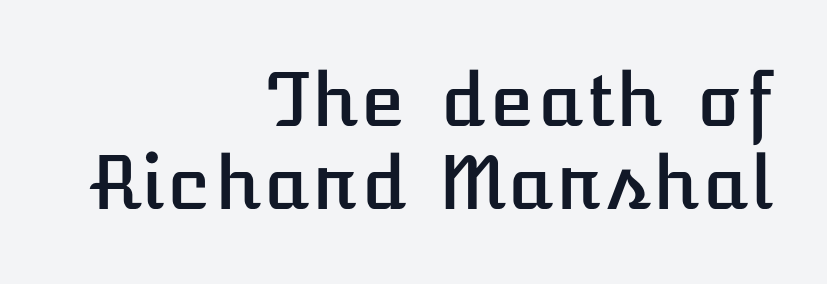
The rendering keeps characters at their native spacing. Plain, unruled lines of type. Do the letters lean? They stand straight. Very little white space separates one row of letters from the next. The paragraph shown leans on its right margin.
